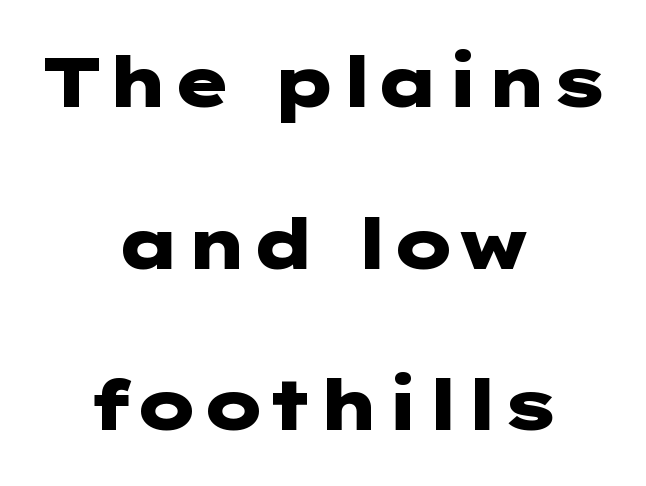
Q: Is the text bold? A: Yes.
Q: Is the text italic (slanted)? A: No, it is upright.
Q: Is the typeface a serif or a sans-serif typeface? A: Sans-serif.
Q: Is the text underlined? A: No.
Q: How is the paragraph aligned? A: Centered.
Q: Is the spacing between letters normal or unusually wide? A: Normal.
Q: Is the spacing between lines tight, normal or loose? A: Loose.
Q: Width (condensed, normal, or wide)? A: Wide.
Q: Stroke contrast? A: Low.
Q: x-height? A: Medium.
